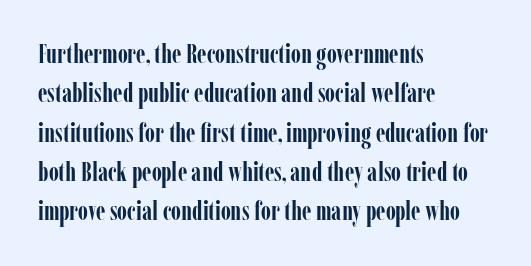
The image shows 26 px bold type, upright; set left-aligned, normal line spacing (1.51x), normal letter spacing, not underlined.
